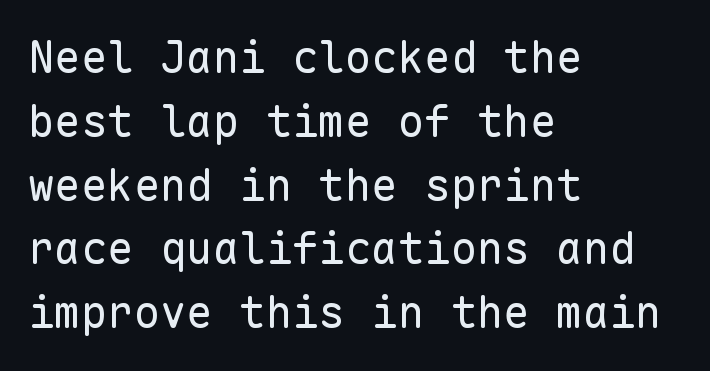
Q: Is the text bold? A: No.
Q: Is the text italic (slanted)? A: No, it is upright.
Q: Is the typeface a serif or a sans-serif typeface? A: Sans-serif.
Q: Is the text underlined? A: No.
Q: How is the paragraph aligned? A: Left-aligned.
Q: Is the spacing between letters normal or unusually wide? A: Normal.
Q: Is the spacing between lines tight, normal or loose? A: Normal.
Q: Width (condensed, normal, or wide)? A: Normal.
Q: Stroke contrast? A: Low.
Q: x-height? A: Medium.
Q: Monospaced? A: Yes.
